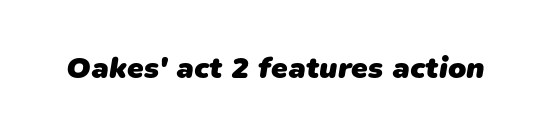
The image shows 30 px heavy sans-serif type; set normal letter spacing, not underlined; low stroke contrast and a medium x-height.
